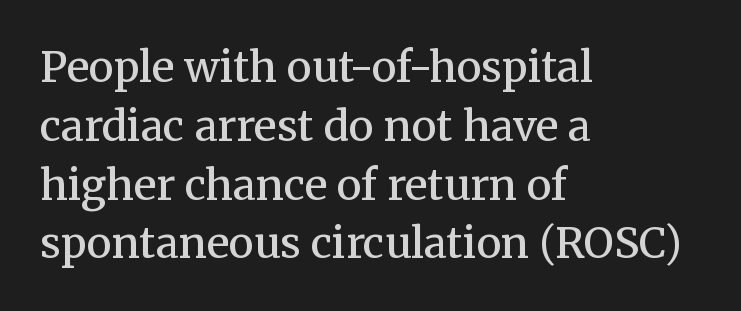
Stroke thickness is moderately raised; the sample reads as semibold. If you measured baseline to baseline, you'd find a middling distance. Serifs: yes, visible at the terminals of the letterforms. A student would call this left alignment; a typographer would say flush left, rag right. The passage shown is typed in a proportional face where columns would drift. The tracking reads as untouched default to a designer's eye.
